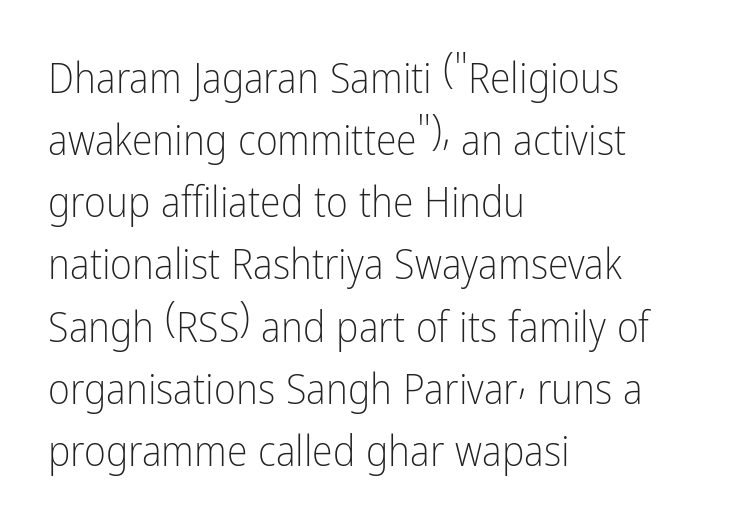
{"serif": "no", "italic": "no", "bold": "no", "weight": "light", "width": "condensed", "stroke_contrast": "low", "x_height": "medium", "monospaced": "no", "underline": "no", "align": "left", "line_spacing": "normal", "line_spacing_ratio": 1.48, "letter_spacing": "normal", "letter_spacing_em": 0.0, "glyph_px": 42}
